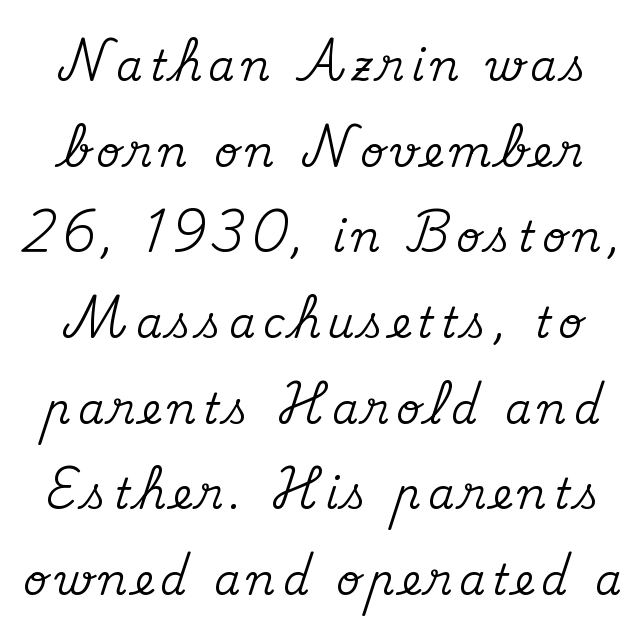
Q: Is the text italic (slanted)? A: Yes.
Q: Is the typeface a serif or a sans-serif typeface? A: Serif.
Q: Is the text underlined? A: No.
Q: Is the spacing between lines tight, normal or loose? A: Loose.
Q: Width (condensed, normal, or wide)? A: Normal.
Q: Stroke contrast? A: Medium.
Q: x-height? A: Small.
Q: Monospaced? A: No.
